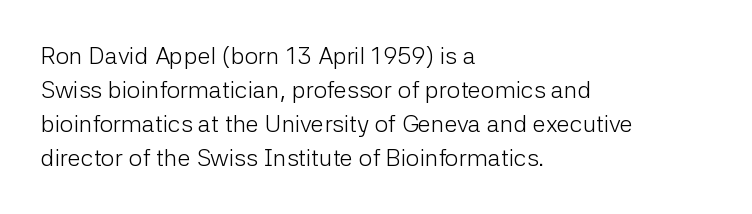
Q: Is the text bold? A: No.
Q: Is the text italic (slanted)? A: No, it is upright.
Q: Is the text underlined? A: No.
Q: How is the paragraph aligned? A: Left-aligned.
Q: Is the spacing between letters normal or unusually wide? A: Normal.
Q: Is the spacing between lines tight, normal or loose? A: Normal.
